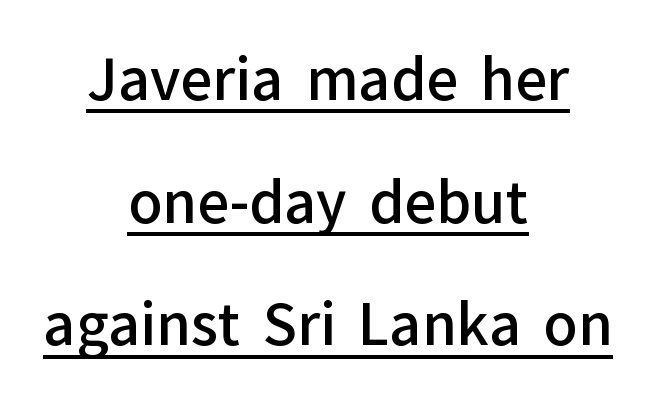
Q: Is the text bold? A: Semi-bold.
Q: Is the text italic (slanted)? A: No, it is upright.
Q: Is the typeface a serif or a sans-serif typeface? A: Sans-serif.
Q: Is the text underlined? A: Yes.
Q: How is the paragraph aligned? A: Centered.
Q: Is the spacing between letters normal or unusually wide? A: Normal.
Q: Is the spacing between lines tight, normal or loose? A: Loose.
Q: Width (condensed, normal, or wide)? A: Normal.
Q: Stroke contrast? A: Low.
Q: x-height? A: Medium.
Q: Monospaced? A: No.
